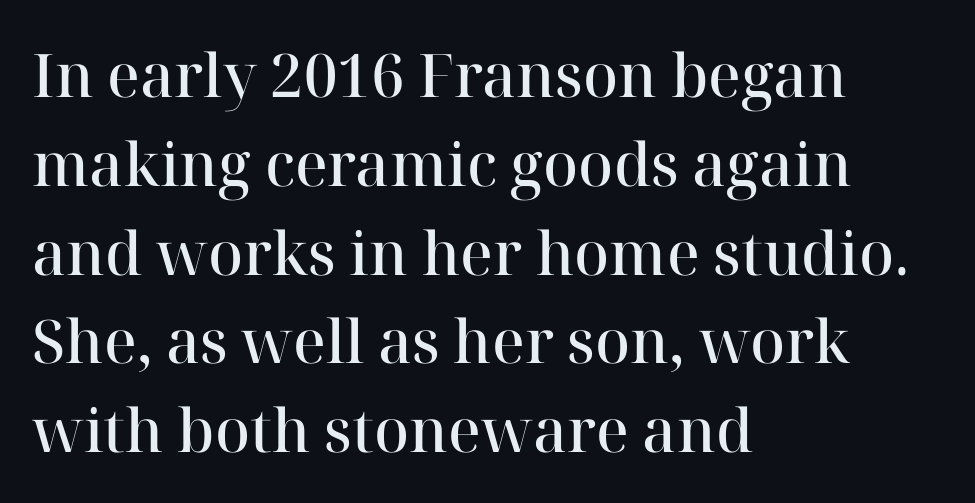
Q: Is the text bold? A: Semi-bold.
Q: Is the text italic (slanted)? A: No, it is upright.
Q: Is the typeface a serif or a sans-serif typeface? A: Serif.
Q: Is the text underlined? A: No.
Q: How is the paragraph aligned? A: Left-aligned.
Q: Is the spacing between letters normal or unusually wide? A: Normal.
Q: Is the spacing between lines tight, normal or loose? A: Normal.
Q: Width (condensed, normal, or wide)? A: Normal.
Q: Stroke contrast? A: High.
Q: x-height? A: Medium.
Q: Monospaced? A: No.
